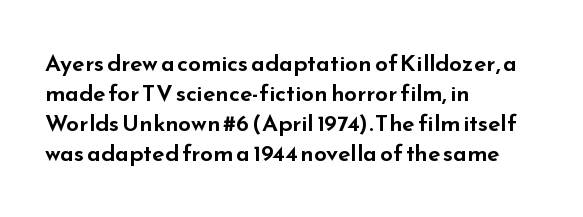
The image shows 23 px text type, upright; set left-aligned, normal line spacing (1.31x), normal letter spacing, not underlined.
